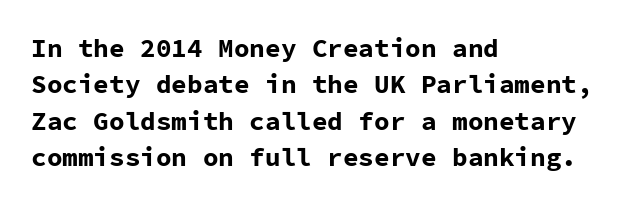
Q: Is the text bold? A: Yes.
Q: Is the text italic (slanted)? A: No, it is upright.
Q: Is the text underlined? A: No.
Q: How is the paragraph aligned? A: Left-aligned.
Q: Is the spacing between letters normal or unusually wide? A: Normal.
Q: Is the spacing between lines tight, normal or loose? A: Normal.
